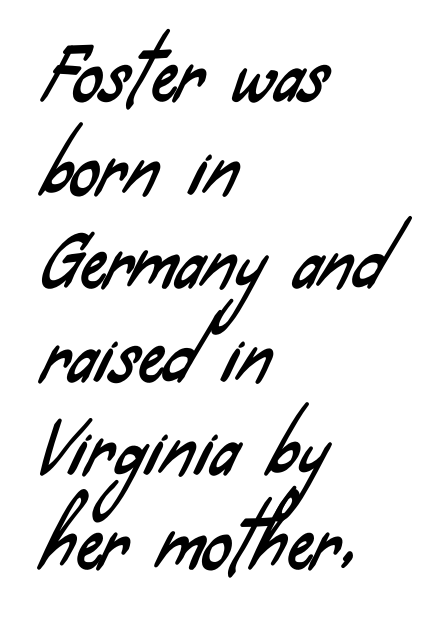
The image shows 72 px condensed sans-serif type; set left-aligned, normal line spacing (1.3x), normal letter spacing, not underlined; low stroke contrast and a small x-height.
